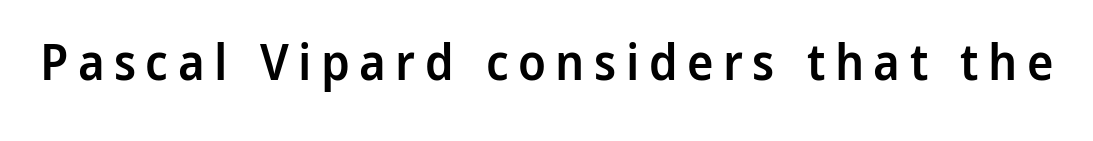
The image shows 50 px semibold sans-serif type, upright; set not underlined; low stroke contrast and a medium x-height.
